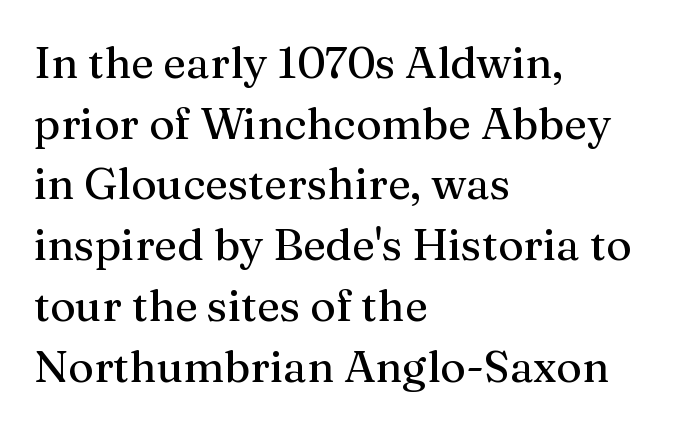
Q: Is the text italic (slanted)? A: No, it is upright.
Q: Is the typeface a serif or a sans-serif typeface? A: Serif.
Q: Is the text underlined? A: No.
Q: How is the paragraph aligned? A: Left-aligned.
Q: Is the spacing between letters normal or unusually wide? A: Normal.
Q: Is the spacing between lines tight, normal or loose? A: Normal.
Q: Width (condensed, normal, or wide)? A: Normal.
Q: Stroke contrast? A: Medium.
Q: x-height? A: Medium.
Q: Monospaced? A: No.
